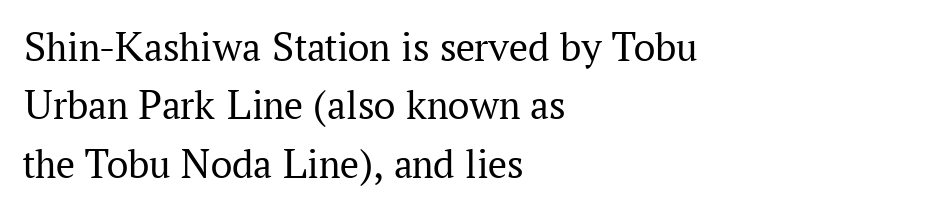
The image shows 42 px regular-weight serif type, upright; set left-aligned, normal line spacing (1.39x), normal letter spacing, not underlined; medium stroke contrast and a medium x-height.
